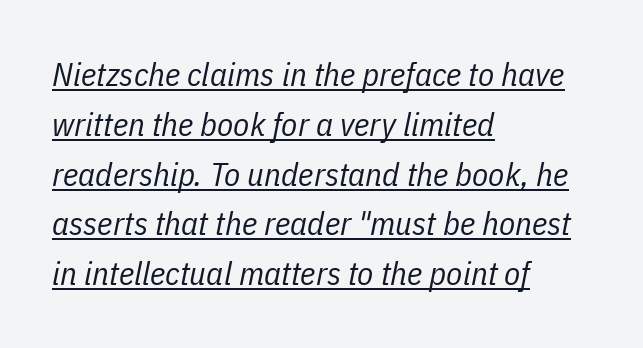
{"italic": "yes", "lean": "right", "slant_degrees": 11, "bold": "no", "weight": "regular", "width": "condensed", "stroke_contrast": "low", "x_height": "medium", "monospaced": "no", "underline": "yes", "align": "left", "line_spacing": "normal", "line_spacing_ratio": 1.51, "letter_spacing": "normal", "letter_spacing_em": 0.0, "glyph_px": 33}
